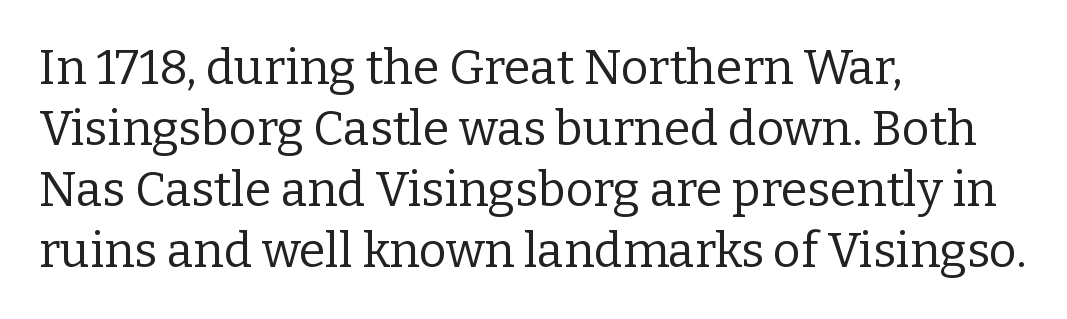
The image shows 48 px regular-weight serif type, upright; set left-aligned, normal line spacing (1.27x), normal letter spacing, not underlined; low stroke contrast and a medium x-height.
